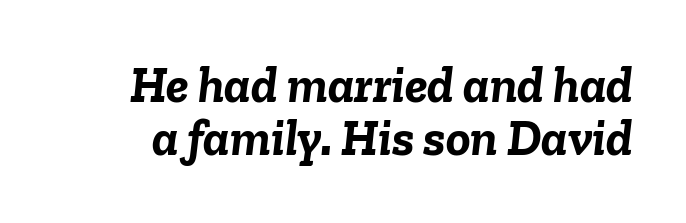
Q: Is the text bold? A: Yes.
Q: Is the text italic (slanted)? A: Yes, it leans right by about 6 degrees.
Q: Is the text underlined? A: No.
Q: Is the spacing between letters normal or unusually wide? A: Normal.
Q: Is the spacing between lines tight, normal or loose? A: Tight.
Q: Width (condensed, normal, or wide)? A: Normal.
Q: Stroke contrast? A: Low.
Q: x-height? A: Medium.
Q: Monospaced? A: No.
